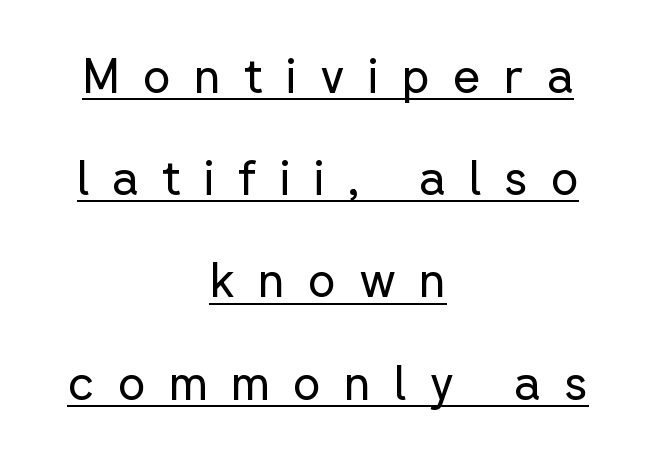
Q: Is the text bold? A: No.
Q: Is the text italic (slanted)? A: No, it is upright.
Q: Is the typeface a serif or a sans-serif typeface? A: Sans-serif.
Q: Is the text underlined? A: Yes.
Q: How is the paragraph aligned? A: Centered.
Q: Is the spacing between letters normal or unusually wide? A: Unusually wide.
Q: Is the spacing between lines tight, normal or loose? A: Loose.
Q: Width (condensed, normal, or wide)? A: Normal.
Q: Stroke contrast? A: Low.
Q: x-height? A: Medium.
Q: Monospaced? A: No.
